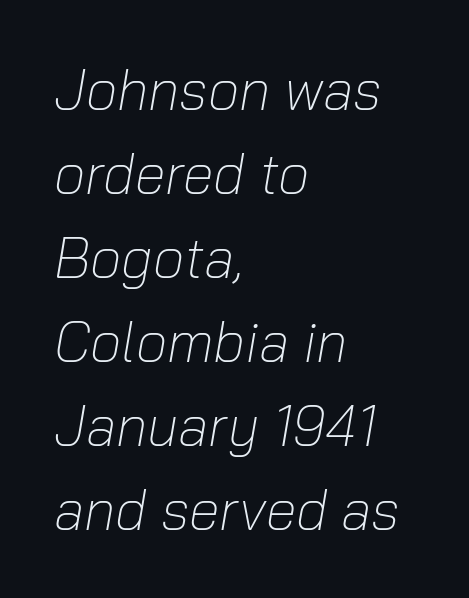
The letters advance in unequal steps, a hallmark of proportional type. Look at the tracking — it's just the regular setting, nothing added. The strip under each line holds only bare page. Stroke thickness stays within the range of a standard reading face or lighter.
